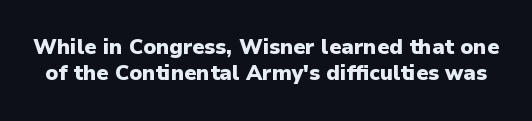
Q: Is the text bold? A: Yes.
Q: Is the text italic (slanted)? A: No, it is upright.
Q: Is the text underlined? A: No.
Q: Is the spacing between letters normal or unusually wide? A: Normal.
Q: Is the spacing between lines tight, normal or loose? A: Normal.
